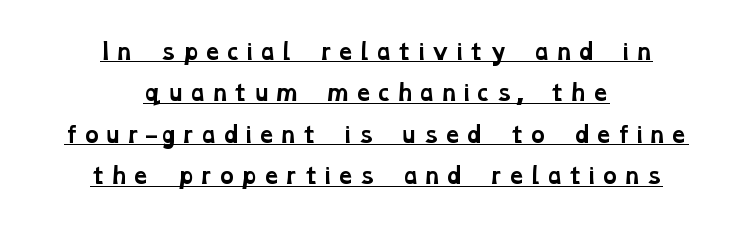
The image shows 21 px bold type; set centered, loose line spacing (1.97x), underlined.
